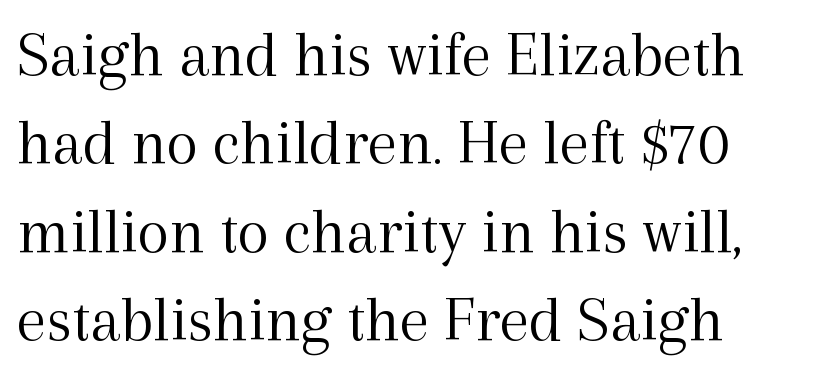
There is no visible air inserted between adjacent glyphs. This sample is left-justified, so line endings fall wherever the words run out. To sum up the face: it has serifs. The rendering uses natural spacing where letterforms have individual widths.
